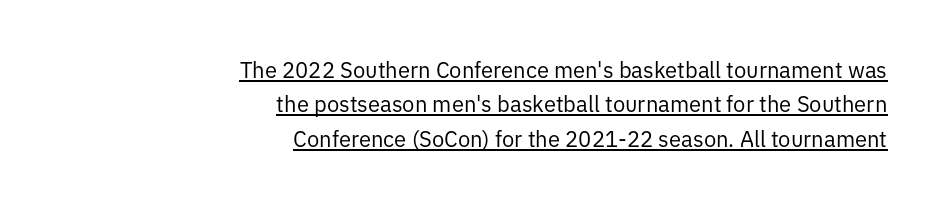
The image shows 22 px text type, upright; set right-aligned, normal line spacing (1.56x), normal letter spacing, underlined.
